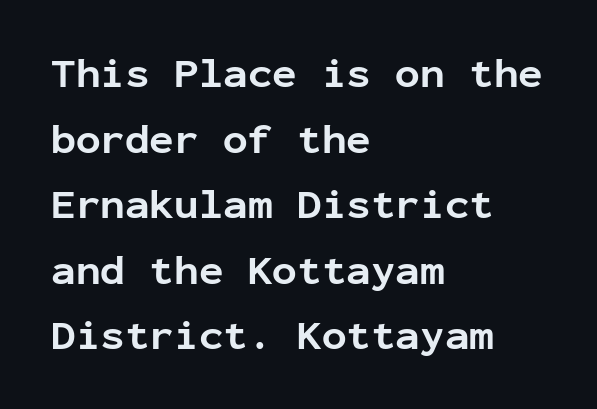
The image shows 41 px bold sans-serif type, upright, monospaced; set left-aligned, normal line spacing (1.6x), normal letter spacing, not underlined; low stroke contrast and a medium x-height.
